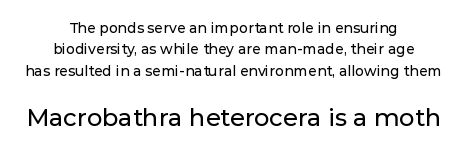
{"italic": "no", "underline": "no", "align": "center", "line_spacing": "normal", "line_spacing_ratio": 1.52, "letter_spacing": "normal", "letter_spacing_em": 0.0, "larger_block": "second", "size_ratio": 1.71, "glyph_px": 24}
